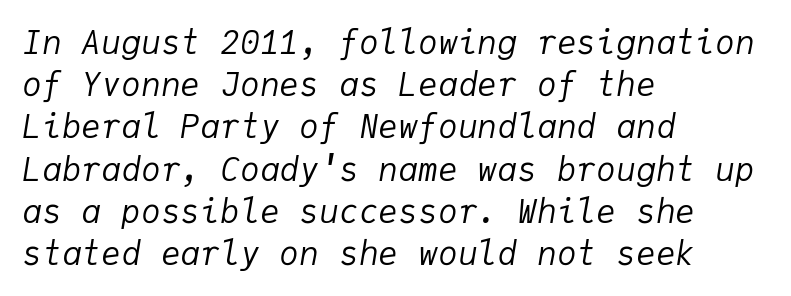
{"italic": "yes", "lean": "right", "slant_degrees": 9, "bold": "no", "weight": "regular", "width": "normal", "stroke_contrast": "low", "x_height": "medium", "monospaced": "yes", "underline": "no", "align": "left", "line_spacing": "normal", "line_spacing_ratio": 1.28, "letter_spacing": "normal", "letter_spacing_em": 0.0, "glyph_px": 33}
